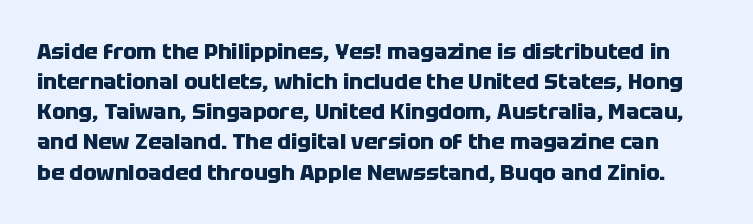
{"italic": "no", "bold": "yes", "underline": "no", "line_spacing": "normal", "line_spacing_ratio": 1.37, "letter_spacing": "normal", "letter_spacing_em": 0.0, "glyph_px": 22}
